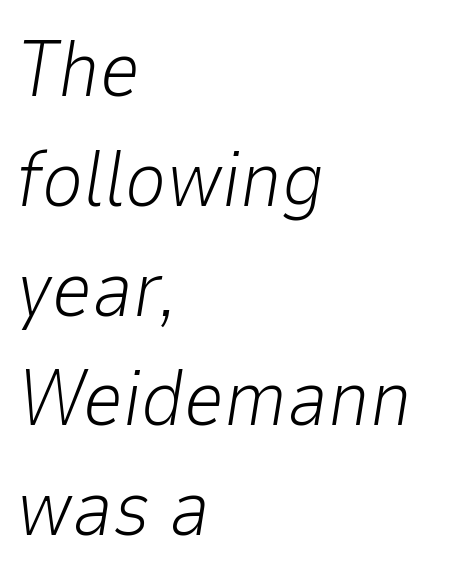
Compared with typical paragraphs, the rows here are spaced about the same. The font is comparable to plain body text, perhaps lighter. The zone under the glyphs is completely vacant. The axis of the letterforms is tilted away from vertical. Default kerning and tracking; the words read as compact shapes.
